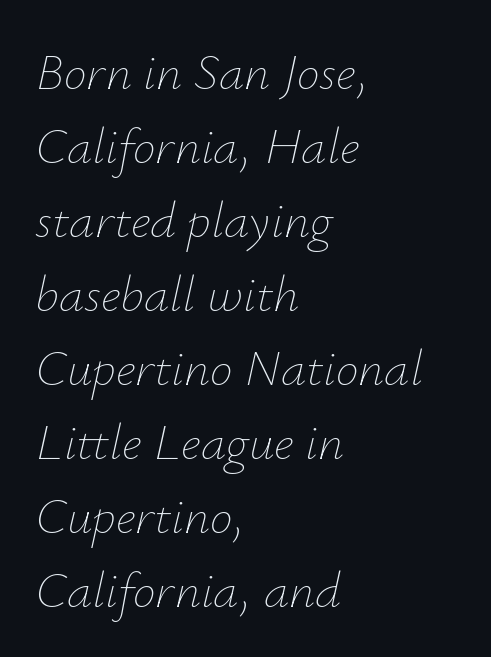
{"italic": "yes", "lean": "right", "slant_degrees": 12, "bold": "no", "weight": "thin", "width": "normal", "stroke_contrast": "low", "x_height": "small", "monospaced": "no", "underline": "no", "align": "left", "line_spacing": "normal", "line_spacing_ratio": 1.45, "letter_spacing": "normal", "letter_spacing_em": 0.0, "glyph_px": 51}
